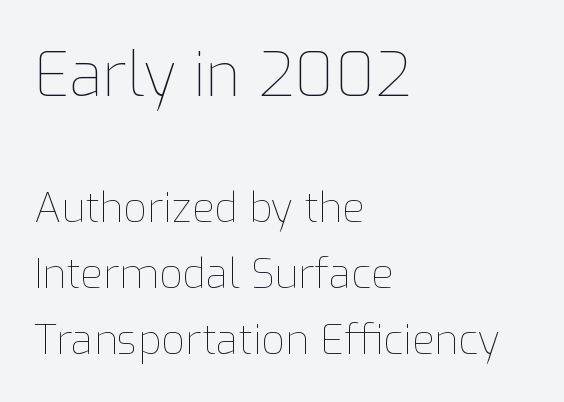
Q: Is the text bold? A: No.
Q: Is the text italic (slanted)? A: No, it is upright.
Q: Is the text underlined? A: No.
Q: How is the paragraph aligned? A: Left-aligned.
Q: Is the spacing between letters normal or unusually wide? A: Normal.
Q: Is the spacing between lines tight, normal or loose? A: Normal.
Q: Which block of text is set in a larger size, the first (top) or the second (bottom)? A: The first (top) one.
Q: Width (condensed, normal, or wide)? A: Normal.
Q: Stroke contrast? A: Low.
Q: x-height? A: Medium.
Q: Monospaced? A: No.
